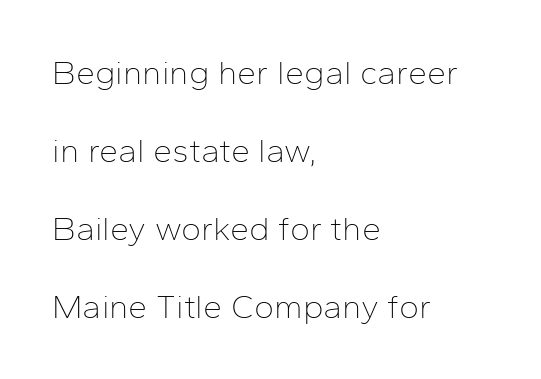
Q: Is the text bold? A: No.
Q: Is the text italic (slanted)? A: No, it is upright.
Q: Is the typeface a serif or a sans-serif typeface? A: Sans-serif.
Q: Is the text underlined? A: No.
Q: How is the paragraph aligned? A: Left-aligned.
Q: Is the spacing between letters normal or unusually wide? A: Normal.
Q: Is the spacing between lines tight, normal or loose? A: Loose.
Q: Width (condensed, normal, or wide)? A: Normal.
Q: Stroke contrast? A: Low.
Q: x-height? A: Medium.
Q: Monospaced? A: No.
